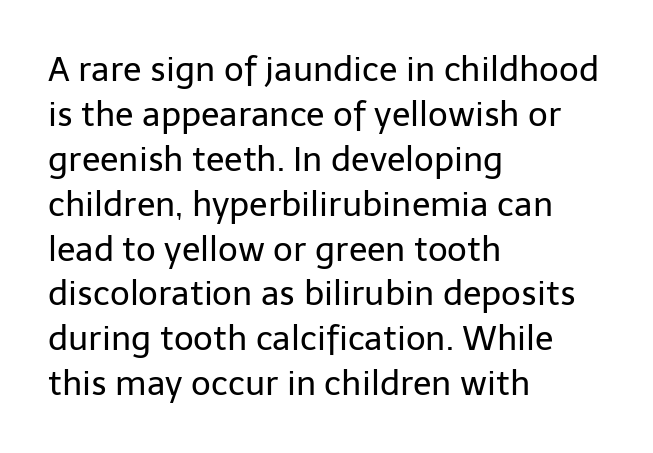
The image shows 34 px regular-weight sans-serif type, upright; set left-aligned, normal line spacing (1.32x), normal letter spacing, not underlined; low stroke contrast and a medium x-height.
